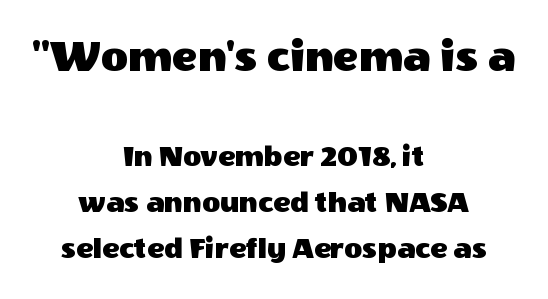
Q: Is the text italic (slanted)? A: No, it is upright.
Q: Is the typeface a serif or a sans-serif typeface? A: Sans-serif.
Q: Is the text underlined? A: No.
Q: How is the paragraph aligned? A: Centered.
Q: Is the spacing between letters normal or unusually wide? A: Normal.
Q: Is the spacing between lines tight, normal or loose? A: Normal.
Q: Which block of text is set in a larger size, the first (top) or the second (bottom)? A: The first (top) one.
Q: Width (condensed, normal, or wide)? A: Normal.
Q: x-height? A: Large.
Q: Monospaced? A: No.
